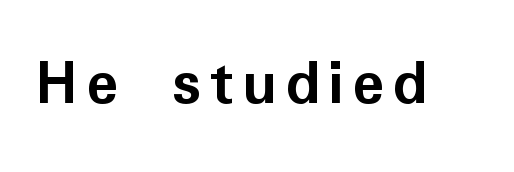
Q: Is the text bold? A: Yes.
Q: Is the text italic (slanted)? A: No, it is upright.
Q: Is the typeface a serif or a sans-serif typeface? A: Sans-serif.
Q: Is the text underlined? A: No.
Q: Width (condensed, normal, or wide)? A: Normal.
Q: Stroke contrast? A: Low.
Q: x-height? A: Medium.
Q: Monospaced? A: No.
